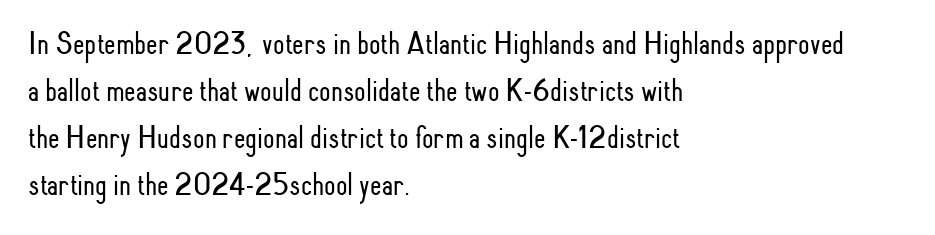
The image shows 33 px light, condensed sans-serif type, upright; set left-aligned, normal line spacing (1.42x), normal letter spacing, not underlined; low stroke contrast and a small x-height.
